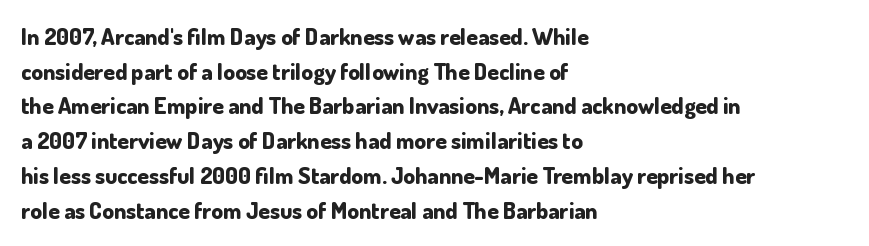
Q: Is the text bold? A: Yes.
Q: Is the text italic (slanted)? A: No, it is upright.
Q: Is the text underlined? A: No.
Q: How is the paragraph aligned? A: Left-aligned.
Q: Is the spacing between letters normal or unusually wide? A: Normal.
Q: Is the spacing between lines tight, normal or loose? A: Normal.
